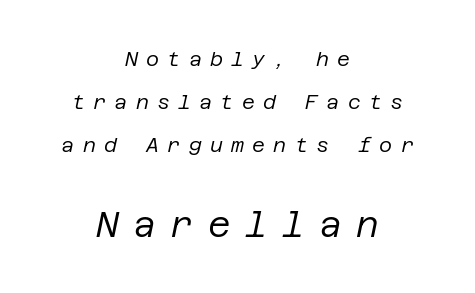
Q: Is the text bold? A: No.
Q: Is the text italic (slanted)? A: Yes, it leans right by about 12 degrees.
Q: Is the text underlined? A: No.
Q: How is the paragraph aligned? A: Centered.
Q: Is the spacing between letters normal or unusually wide? A: Unusually wide.
Q: Is the spacing between lines tight, normal or loose? A: Loose.
Q: Which block of text is set in a larger size, the first (top) or the second (bottom)? A: The second (bottom) one.
Q: Width (condensed, normal, or wide)? A: Normal.
Q: Stroke contrast? A: Low.
Q: x-height? A: Large.
